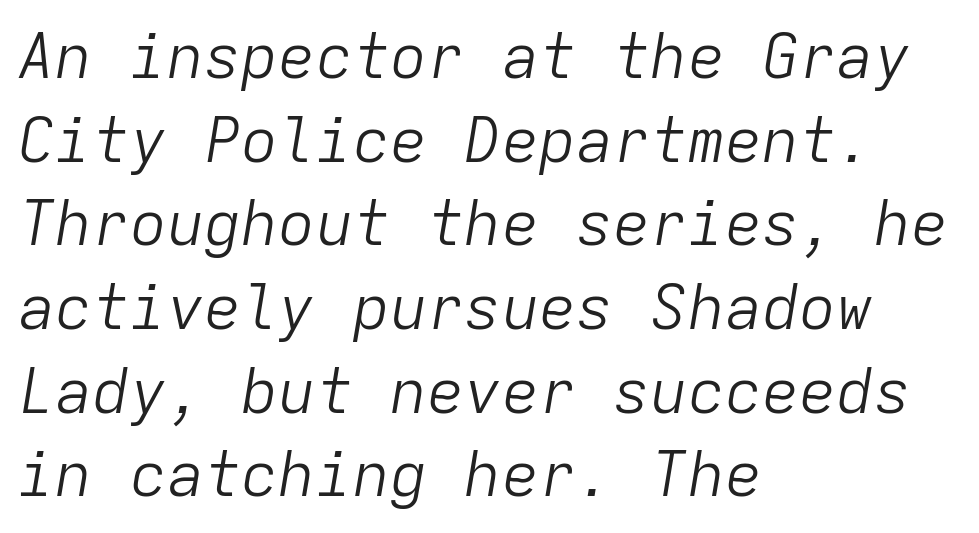
The text carries the slant typical of an italic or oblique font. Is this a fixed-width face? Yes — each glyph sits in an identical cell. Is the type heavy? It reads as light-to-regular instead. Inter-character spacing is left at the font's built-in metrics. The paragraph has a hard left edge and a soft right edge. This sample keeps an unexceptional amount of space between lines.
